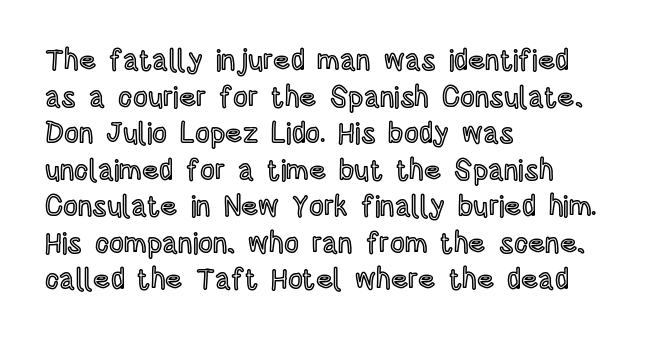
Think of a printed novel: that variable character pitch is what you see here. The foot of each line stays bare and open. Rendered with straight, roman letterforms. Leftover space on each line is placed entirely after the last word.
